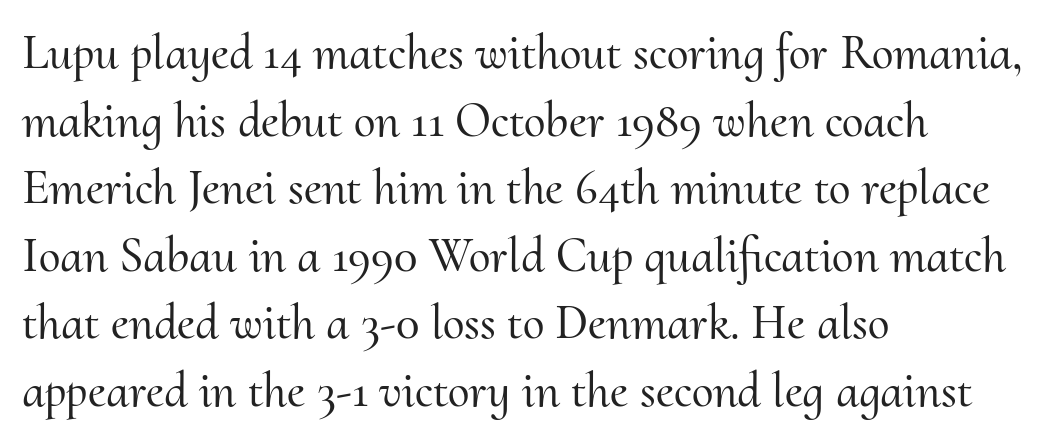
The image shows 49 px serif type, upright; set left-aligned, normal line spacing (1.38x), normal letter spacing, not underlined; medium stroke contrast and a small x-height.
